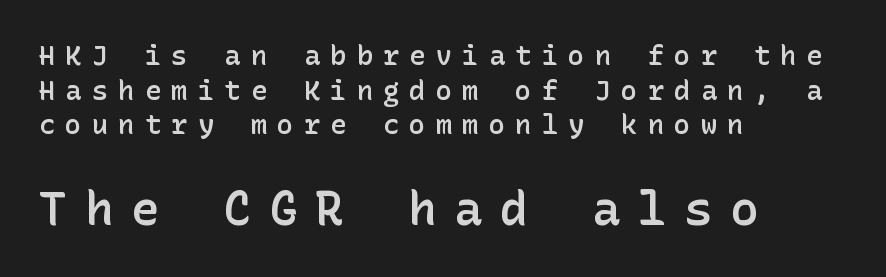
The image shows 47 px semibold sans-serif type, upright; set left-aligned, normal line spacing (1.28x), unusually wide letter spacing (+0.38 em), not underlined; the second (bottom) block is 1.74x larger; low stroke contrast and a medium x-height.
